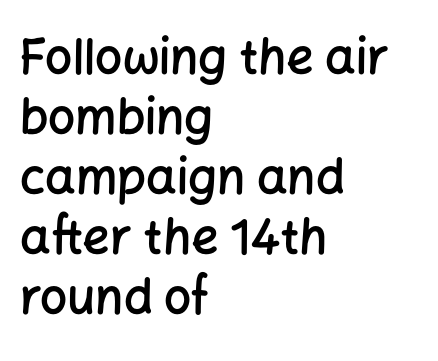
Q: Is the text bold? A: Semi-bold.
Q: Is the text italic (slanted)? A: No, it is upright.
Q: Is the typeface a serif or a sans-serif typeface? A: Sans-serif.
Q: Is the text underlined? A: No.
Q: How is the paragraph aligned? A: Left-aligned.
Q: Is the spacing between letters normal or unusually wide? A: Normal.
Q: Is the spacing between lines tight, normal or loose? A: Normal.
Q: Width (condensed, normal, or wide)? A: Normal.
Q: Stroke contrast? A: Low.
Q: x-height? A: Medium.
Q: Monospaced? A: No.
